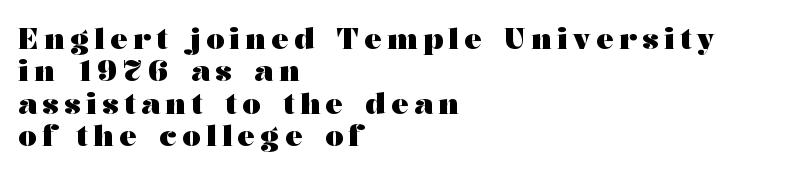
{"serif": "yes", "italic": "no", "bold": "yes", "weight": "heavy", "width": "wide", "stroke_contrast": "medium", "x_height": "medium", "monospaced": "no", "underline": "no", "align": "left", "line_spacing": "tight", "line_spacing_ratio": 1.12, "glyph_px": 29}
